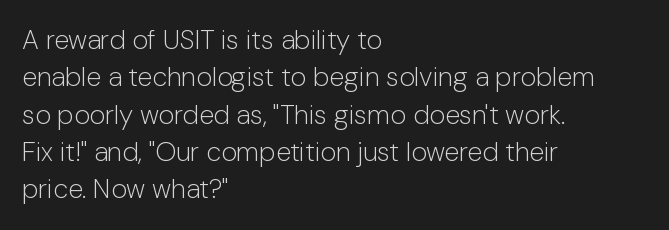
Q: Is the text bold? A: No.
Q: Is the text italic (slanted)? A: No, it is upright.
Q: Is the text underlined? A: No.
Q: How is the paragraph aligned? A: Left-aligned.
Q: Is the spacing between letters normal or unusually wide? A: Normal.
Q: Is the spacing between lines tight, normal or loose? A: Normal.
